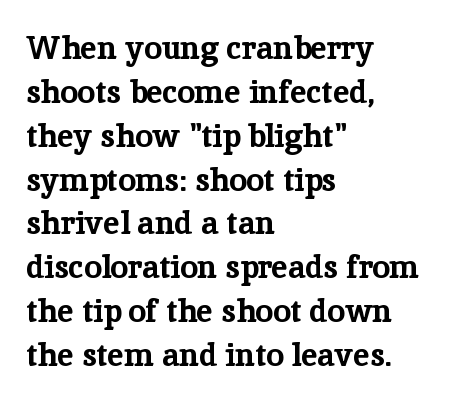
Q: Is the text bold? A: Yes.
Q: Is the text italic (slanted)? A: No, it is upright.
Q: Is the typeface a serif or a sans-serif typeface? A: Serif.
Q: Is the text underlined? A: No.
Q: How is the paragraph aligned? A: Left-aligned.
Q: Is the spacing between letters normal or unusually wide? A: Normal.
Q: Is the spacing between lines tight, normal or loose? A: Normal.
Q: Width (condensed, normal, or wide)? A: Normal.
Q: Stroke contrast? A: Low.
Q: x-height? A: Medium.
Q: Monospaced? A: No.
